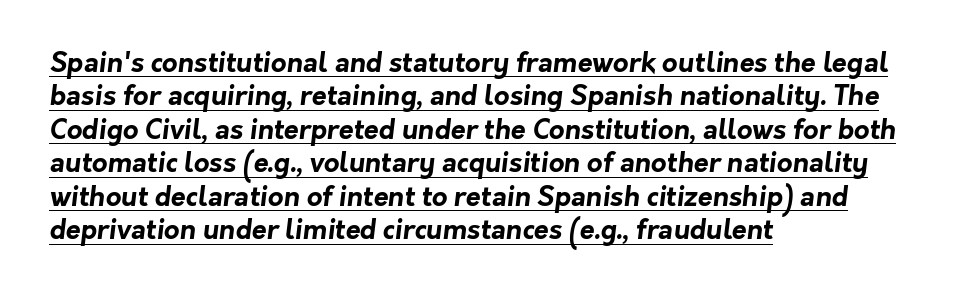
Which margin do the lines hug? The left one — the right edge is uneven. Is the type bold? Yes — the strokes are clearly thick and heavy. The letterforms sit shoulder to shoulder at normal distance. Decoration check: the copy is underlined.
